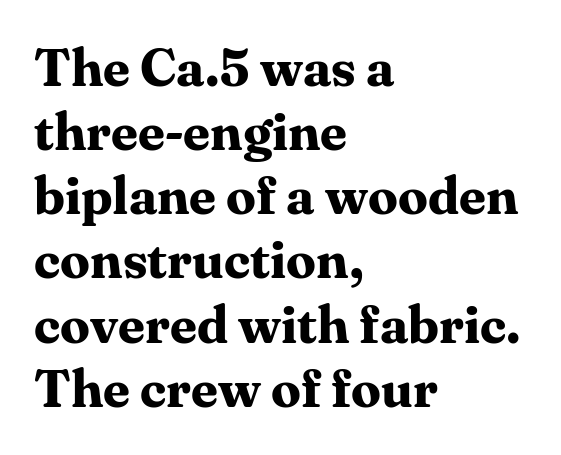
Q: Is the text bold? A: Yes.
Q: Is the text italic (slanted)? A: No, it is upright.
Q: Is the typeface a serif or a sans-serif typeface? A: Serif.
Q: Is the text underlined? A: No.
Q: How is the paragraph aligned? A: Left-aligned.
Q: Is the spacing between letters normal or unusually wide? A: Normal.
Q: Width (condensed, normal, or wide)? A: Normal.
Q: Stroke contrast? A: Medium.
Q: x-height? A: Medium.
Q: Monospaced? A: No.
